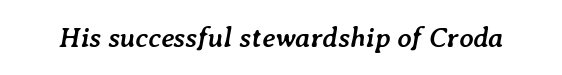
These lines were composed using italics. The passage shown is typed in a proportional face where columns would drift. Plain, unruled lines of type. Standard letterfit; no display-style spreading of the glyphs. Weight check: bold — yes, fully.
